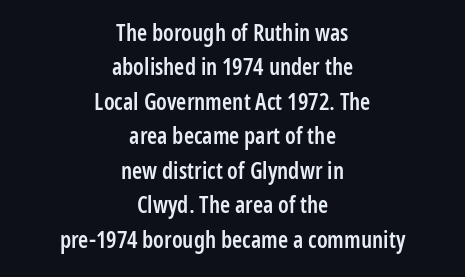
Q: Is the text bold? A: Semi-bold.
Q: Is the text italic (slanted)? A: No, it is upright.
Q: Is the text underlined? A: No.
Q: How is the paragraph aligned? A: Centered.
Q: Is the spacing between letters normal or unusually wide? A: Normal.
Q: Is the spacing between lines tight, normal or loose? A: Normal.
